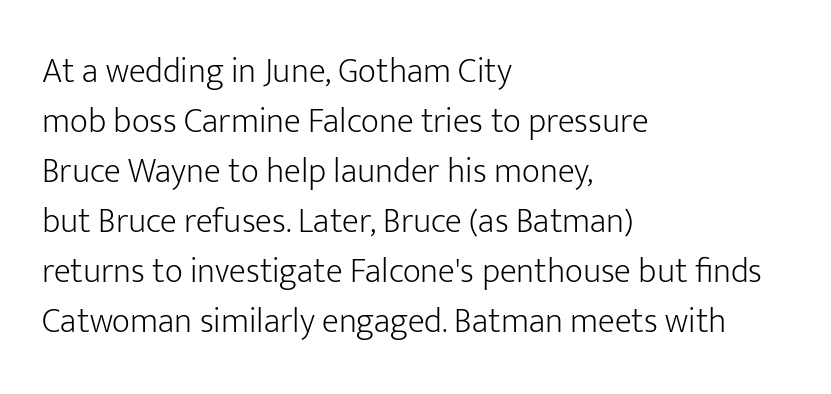
Q: Is the text bold? A: No.
Q: Is the text italic (slanted)? A: No, it is upright.
Q: Is the typeface a serif or a sans-serif typeface? A: Sans-serif.
Q: Is the text underlined? A: No.
Q: How is the paragraph aligned? A: Left-aligned.
Q: Is the spacing between letters normal or unusually wide? A: Normal.
Q: Is the spacing between lines tight, normal or loose? A: Normal.
Q: Width (condensed, normal, or wide)? A: Normal.
Q: Stroke contrast? A: Low.
Q: x-height? A: Medium.
Q: Monospaced? A: No.
